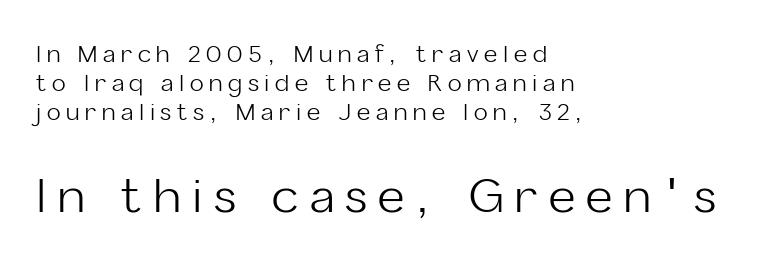
{"serif": "no", "italic": "no", "bold": "no", "weight": "light", "width": "normal", "stroke_contrast": "low", "x_height": "medium", "monospaced": "no", "underline": "no", "align": "left", "line_spacing": "normal", "line_spacing_ratio": 1.27, "letter_spacing": "wide", "letter_spacing_em": 0.25, "larger_block": "second", "size_ratio": 2.0, "glyph_px": 46}
